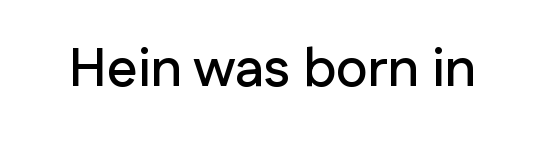
The image shows 54 px sans-serif type, upright; set normal letter spacing, not underlined; low stroke contrast and a medium x-height.
